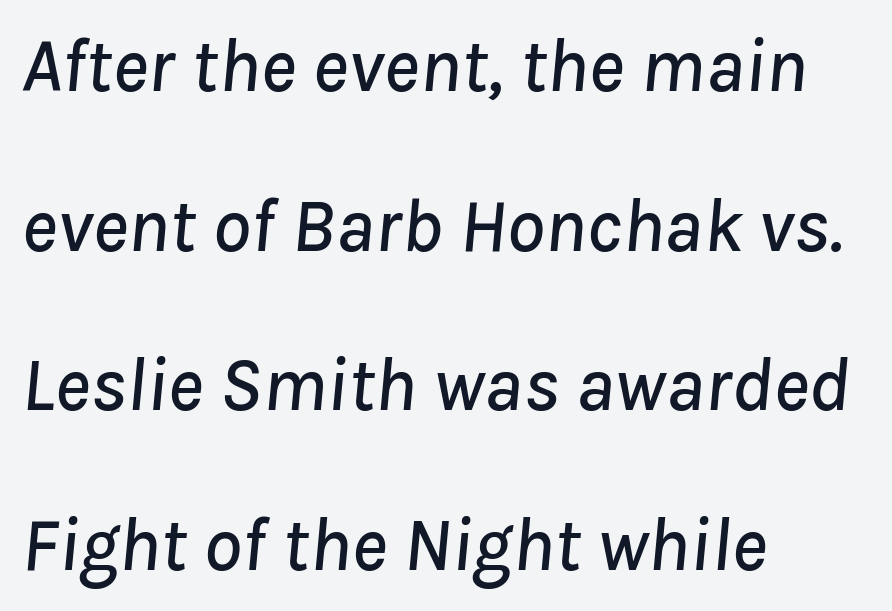
{"italic": "yes", "lean": "right", "slant_degrees": 8, "width": "normal", "stroke_contrast": "low", "x_height": "medium", "monospaced": "no", "underline": "no", "align": "left", "line_spacing": "loose", "line_spacing_ratio": 2.1, "letter_spacing": "normal", "letter_spacing_em": 0.0, "glyph_px": 76}
